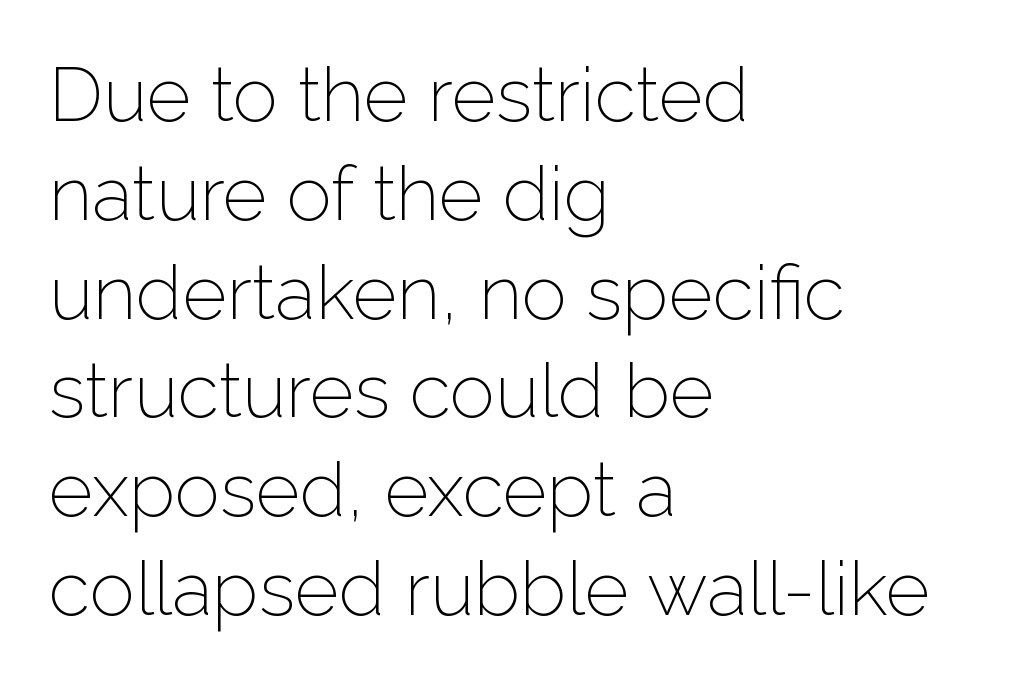
{"serif": "no", "italic": "no", "bold": "no", "weight": "light", "width": "normal", "stroke_contrast": "low", "x_height": "medium", "monospaced": "no", "underline": "no", "align": "left", "line_spacing": "normal", "line_spacing_ratio": 1.3, "letter_spacing": "normal", "letter_spacing_em": 0.0, "glyph_px": 76}
